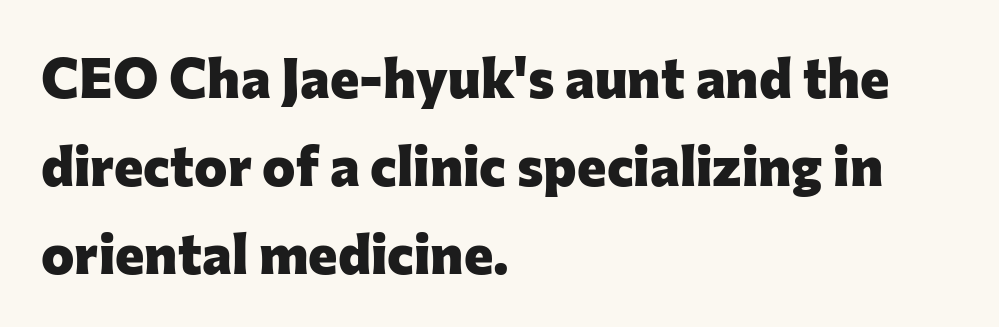
The baseline area is clear. Character widths vary here, with narrow letters taking less room than wide ones. Line starts are locked; line ends wander. I'd call this a sans setting — the letters go barefoot. The leading is moderate, giving the passage an even texture. Caption: bold face, heavy strokes.
